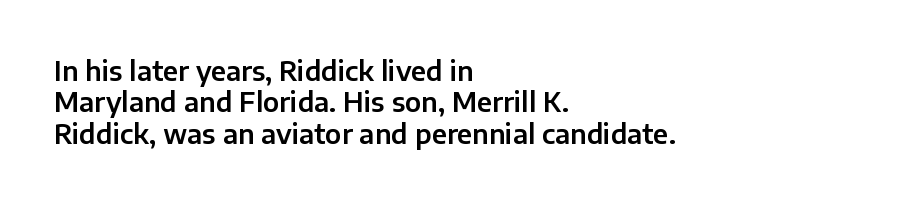
{"italic": "no", "underline": "no", "align": "left", "line_spacing_ratio": 1.21, "letter_spacing": "normal", "letter_spacing_em": 0.0, "glyph_px": 26}
